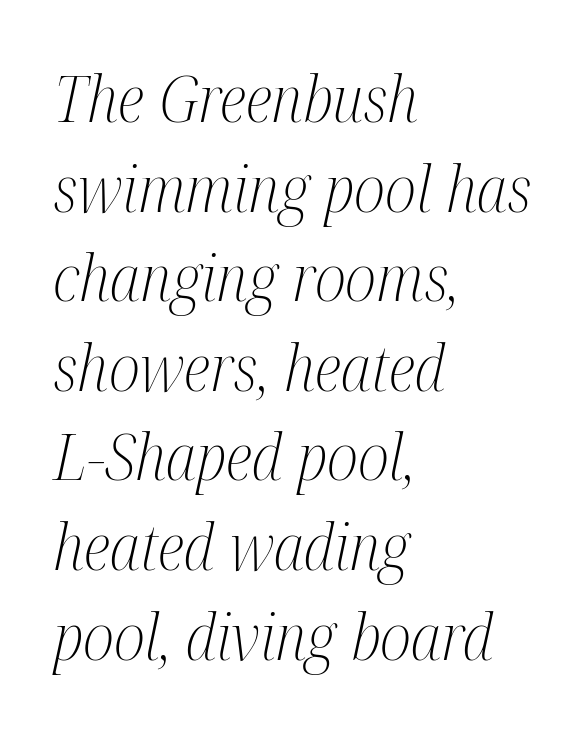
The image shows 64 px light, condensed serif type, italic (leaning right); set left-aligned, normal line spacing (1.4x), normal letter spacing, not underlined; medium stroke contrast and a medium x-height.
